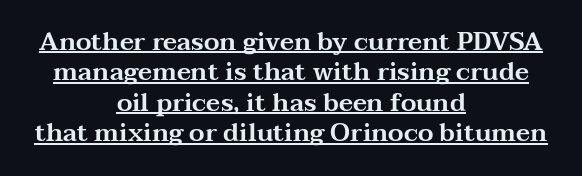
Each line is balanced around a shared central axis. Standard letterfit; no display-style spreading of the glyphs. These lines were composed using upright roman letters. The face used here appears with an underline applied.
